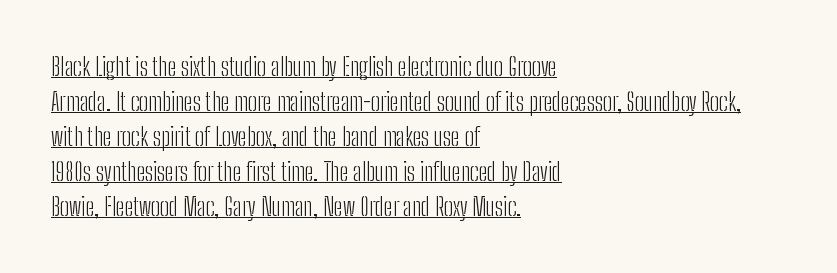
Where is the straight margin? On the left. Every stem runs plumb, perpendicular to the baseline. The lettering is marked with a stroke running underneath it. You could call the tracking neutral — neither tight nor loose. The typesetting does not lean heavy: it is not bold.
